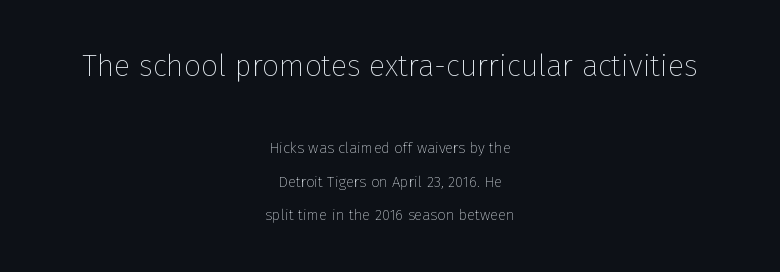
{"serif": "no", "italic": "no", "bold": "no", "weight": "thin", "width": "normal", "stroke_contrast": "low", "x_height": "medium", "monospaced": "no", "underline": "no", "align": "center", "line_spacing": "loose", "line_spacing_ratio": 2.24, "letter_spacing": "normal", "letter_spacing_em": 0.0, "larger_block": "first", "size_ratio": 2.0, "glyph_px": 30}
